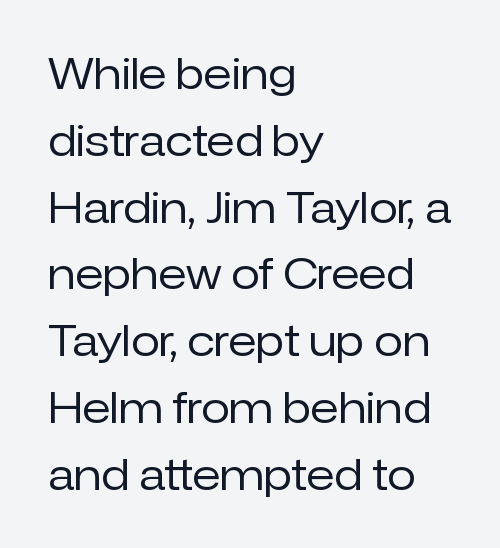
{"serif": "no", "italic": "no", "bold": "no", "weight": "regular", "width": "normal", "stroke_contrast": "low", "x_height": "medium", "monospaced": "no", "underline": "no", "align": "left", "line_spacing": "normal", "line_spacing_ratio": 1.59, "letter_spacing": "normal", "letter_spacing_em": 0.0, "glyph_px": 42}
